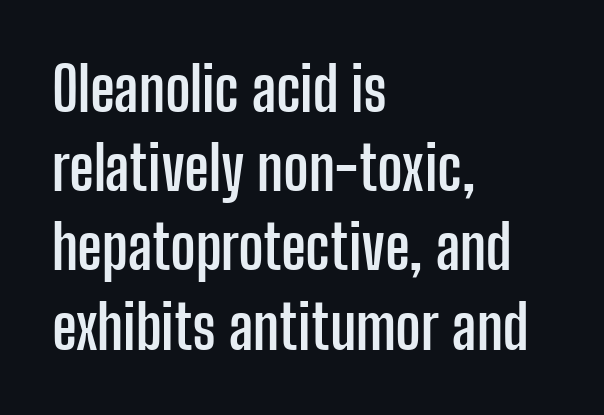
Each new line begins a customary step beneath the previous one. The face used here is proportionally spaced, like ordinary book or web type. The face used here has the dense, thick strokes of a bold. Students, note that the glyphs here touch the page at normal intervals. This rendering features lettering with no underline. All the whitespace from short lines collects on the right.
